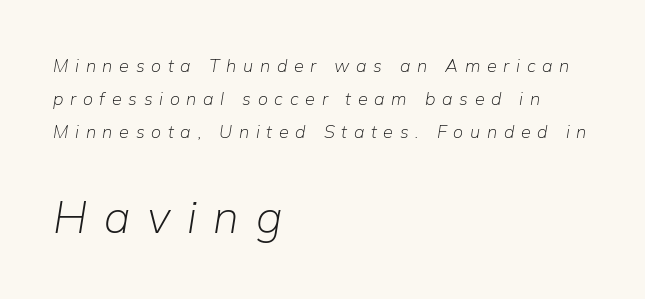
{"italic": "yes", "lean": "right", "slant_degrees": 9, "bold": "no", "weight": "light", "width": "normal", "stroke_contrast": "low", "x_height": "medium", "monospaced": "no", "underline": "no", "align": "left", "line_spacing_ratio": 1.82, "letter_spacing": "wide", "letter_spacing_em": 0.37, "larger_block": "second", "size_ratio": 2.5, "glyph_px": 45}
